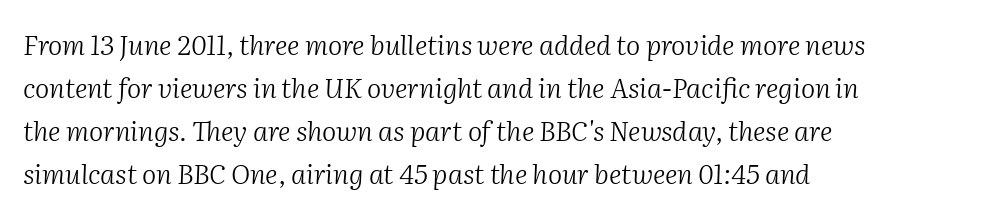
The image shows 27 px text type, italic (leaning right); set left-aligned, normal line spacing (1.59x), normal letter spacing, not underlined.
